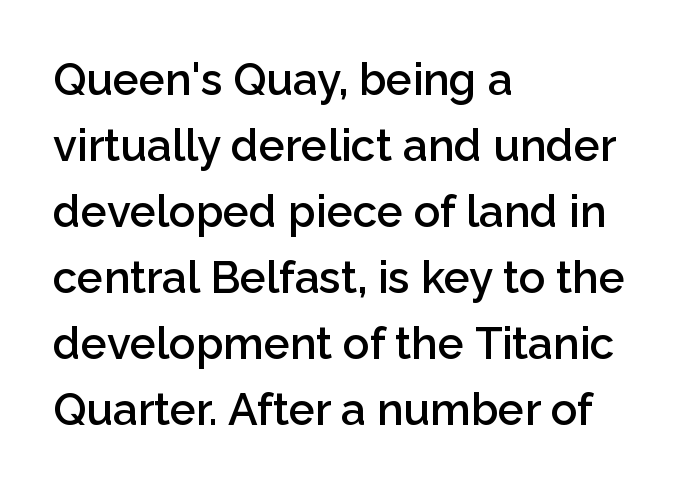
The image shows 44 px semibold sans-serif type, upright; set left-aligned, normal line spacing (1.5x), normal letter spacing, not underlined; low stroke contrast and a medium x-height.
